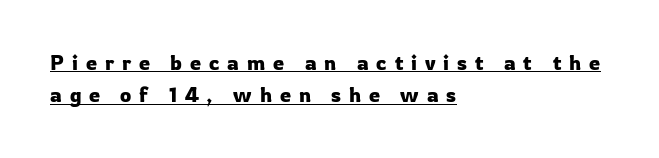
{"italic": "no", "underline": "yes", "align": "left", "line_spacing": "normal", "line_spacing_ratio": 1.62, "letter_spacing": "wide", "letter_spacing_em": 0.39, "glyph_px": 20}
